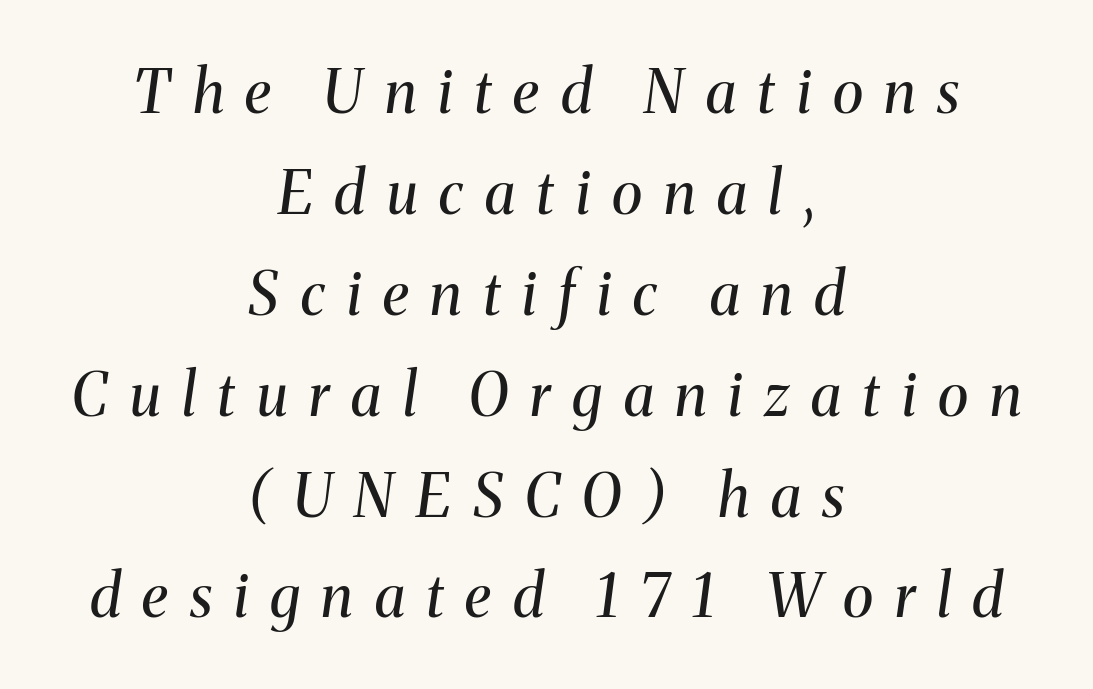
Q: Is the text bold? A: No.
Q: Is the text italic (slanted)? A: Yes, it leans right by about 8 degrees.
Q: Is the typeface a serif or a sans-serif typeface? A: Serif.
Q: Is the text underlined? A: No.
Q: How is the paragraph aligned? A: Centered.
Q: Is the spacing between letters normal or unusually wide? A: Unusually wide.
Q: Width (condensed, normal, or wide)? A: Normal.
Q: Stroke contrast? A: Medium.
Q: x-height? A: Medium.
Q: Monospaced? A: No.
